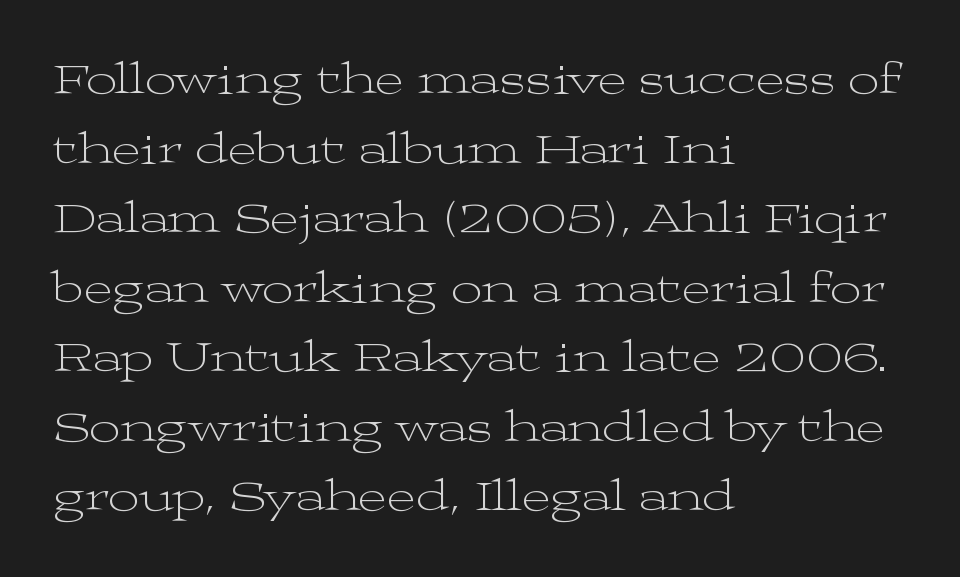
Q: Is the text bold? A: No.
Q: Is the text italic (slanted)? A: No, it is upright.
Q: Is the typeface a serif or a sans-serif typeface? A: Serif.
Q: Is the text underlined? A: No.
Q: How is the paragraph aligned? A: Left-aligned.
Q: Is the spacing between letters normal or unusually wide? A: Normal.
Q: Is the spacing between lines tight, normal or loose? A: Normal.
Q: Width (condensed, normal, or wide)? A: Wide.
Q: Stroke contrast? A: Medium.
Q: x-height? A: Medium.
Q: Monospaced? A: No.
